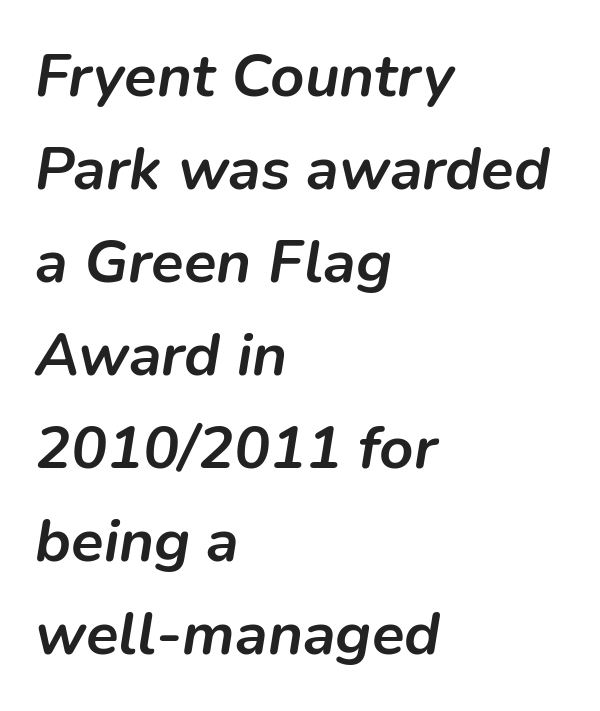
Descenders are the only things crossing below the line. Glyph-to-glyph distance matches everyday printed text. A typesetter would call this leading conventional body-copy spacing. Typeset ragged right — the left edge is the straight one. The rendering uses natural spacing where letterforms have individual widths.
